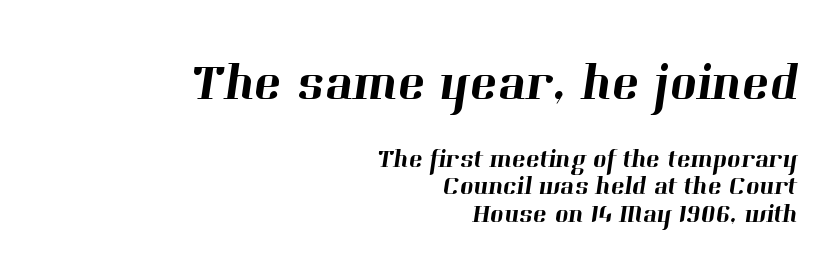
Q: Is the typeface a serif or a sans-serif typeface? A: Serif.
Q: Is the text underlined? A: No.
Q: How is the paragraph aligned? A: Right-aligned.
Q: Is the spacing between letters normal or unusually wide? A: Normal.
Q: Is the spacing between lines tight, normal or loose? A: Tight.
Q: Which block of text is set in a larger size, the first (top) or the second (bottom)? A: The first (top) one.
Q: Width (condensed, normal, or wide)? A: Normal.
Q: Stroke contrast? A: High.
Q: x-height? A: Medium.
Q: Monospaced? A: No.
